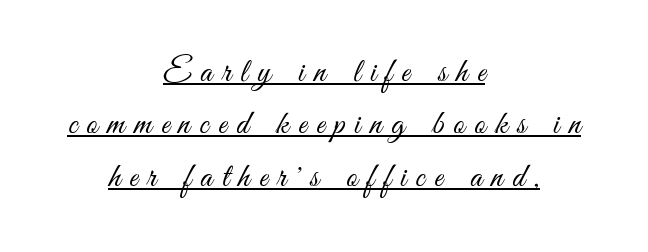
The image shows 34 px light, condensed sans-serif type; set centered, normal line spacing (1.54x), unusually wide letter spacing (+0.28 em), underlined; medium stroke contrast and a small x-height.
